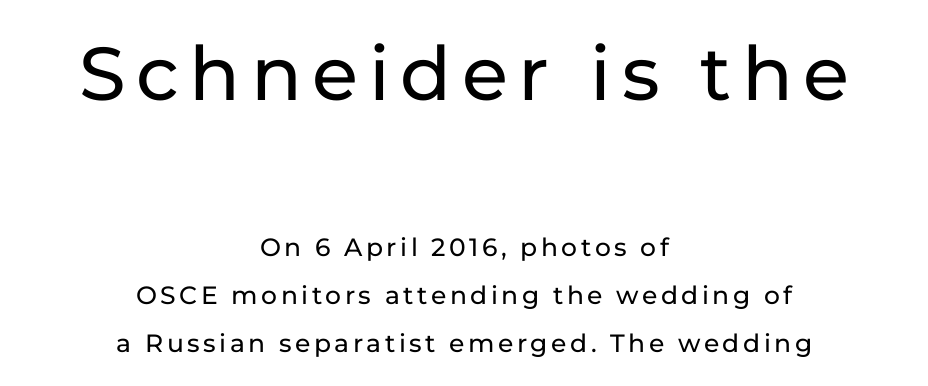
The image shows 75 px sans-serif type, upright; set centered, loose line spacing (1.92x), not underlined; the first (top) block is 3.0x larger; low stroke contrast and a medium x-height.
